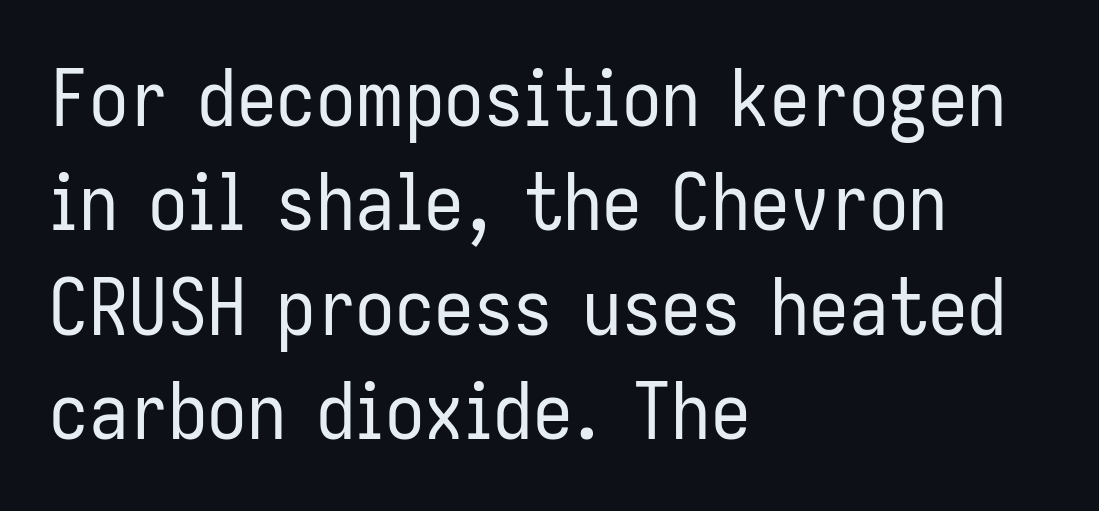
This sample has the flowing, uneven cadence of proportional lettering. Does extra space separate the letters? No, they use regular spacing. This is sans-serif lettering, the kind often seen on screens and signage. The area under the type is left untouched. The space between consecutive lines is moderate.
